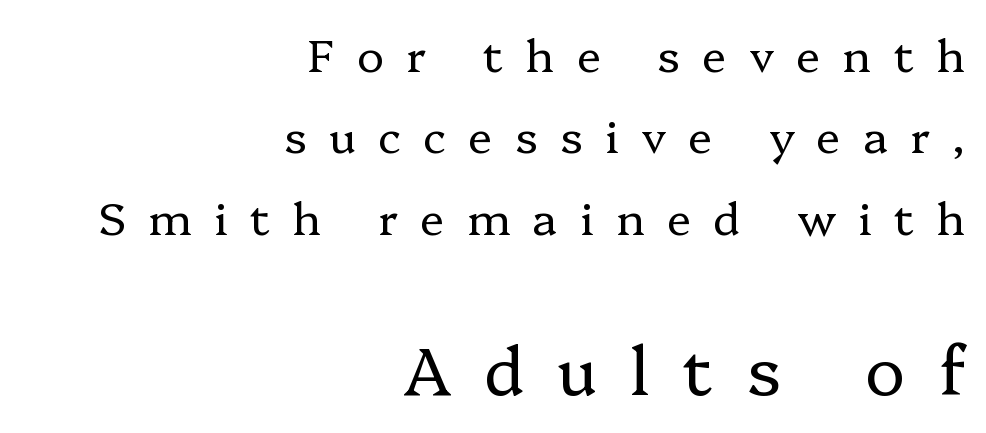
Q: Is the text bold? A: No.
Q: Is the text italic (slanted)? A: No, it is upright.
Q: Is the typeface a serif or a sans-serif typeface? A: Serif.
Q: Is the text underlined? A: No.
Q: How is the paragraph aligned? A: Right-aligned.
Q: Is the spacing between letters normal or unusually wide? A: Unusually wide.
Q: Which block of text is set in a larger size, the first (top) or the second (bottom)? A: The second (bottom) one.
Q: Width (condensed, normal, or wide)? A: Normal.
Q: Stroke contrast? A: Low.
Q: x-height? A: Medium.
Q: Monospaced? A: No.
